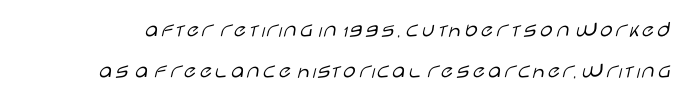
Q: Is the text bold? A: No.
Q: Is the text italic (slanted)? A: Yes.
Q: Is the text underlined? A: No.
Q: Is the spacing between letters normal or unusually wide? A: Normal.
